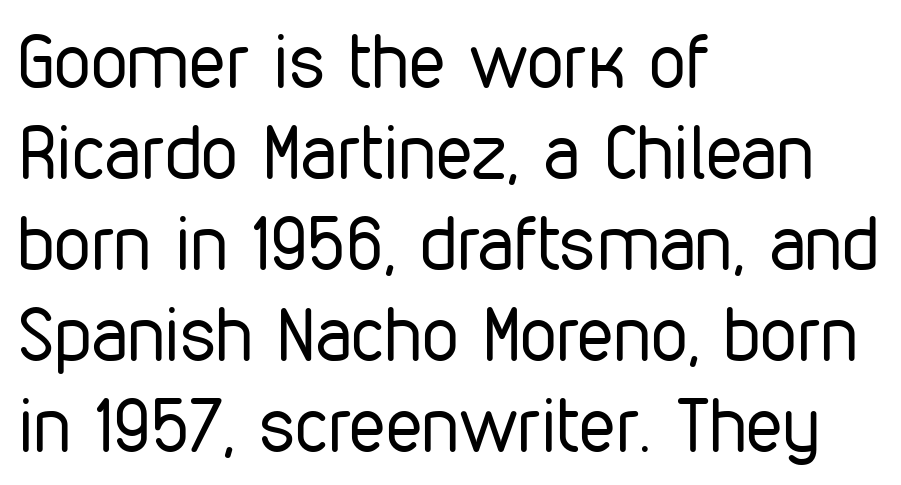
The image shows 74 px regular-weight, condensed sans-serif type, upright; set left-aligned, line spacing 1.23x, normal letter spacing, not underlined; low stroke contrast and a medium x-height.
